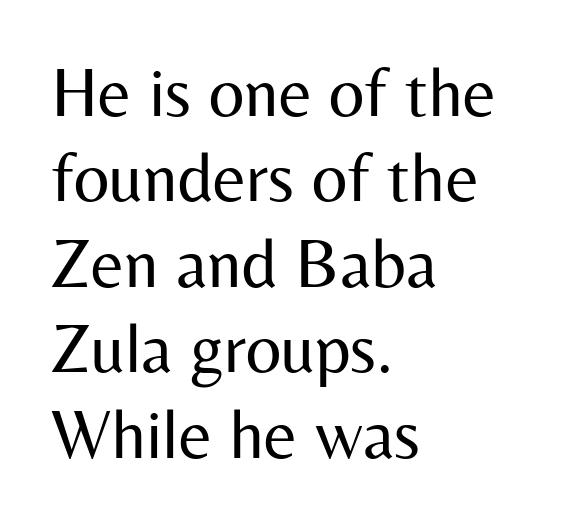
The image shows 70 px regular-weight sans-serif type, upright; set left-aligned, line spacing 1.22x, normal letter spacing, not underlined; medium stroke contrast and a medium x-height.
